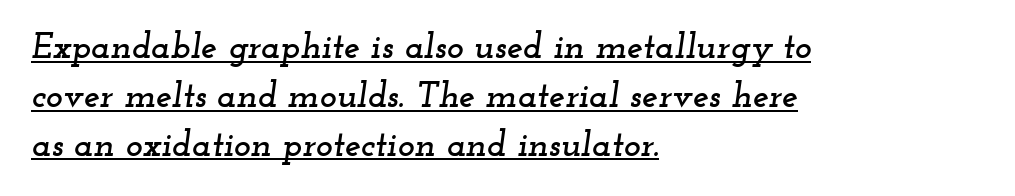
{"serif": "yes", "italic": "yes", "lean": "right", "slant_degrees": 12, "width": "wide", "stroke_contrast": "low", "x_height": "small", "monospaced": "no", "underline": "yes", "align": "left", "line_spacing": "normal", "line_spacing_ratio": 1.36, "letter_spacing": "normal", "letter_spacing_em": 0.0, "glyph_px": 36}
